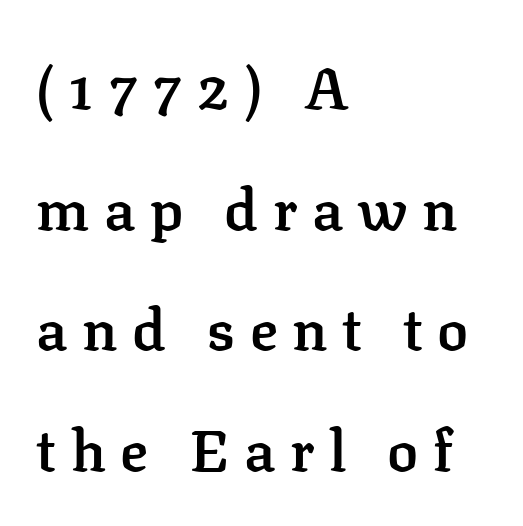
Q: Is the text bold? A: Semi-bold.
Q: Is the text italic (slanted)? A: No, it is upright.
Q: Is the typeface a serif or a sans-serif typeface? A: Serif.
Q: Is the text underlined? A: No.
Q: How is the paragraph aligned? A: Left-aligned.
Q: Is the spacing between letters normal or unusually wide? A: Unusually wide.
Q: Is the spacing between lines tight, normal or loose? A: Loose.
Q: Width (condensed, normal, or wide)? A: Normal.
Q: Stroke contrast? A: Low.
Q: x-height? A: Medium.
Q: Monospaced? A: No.
